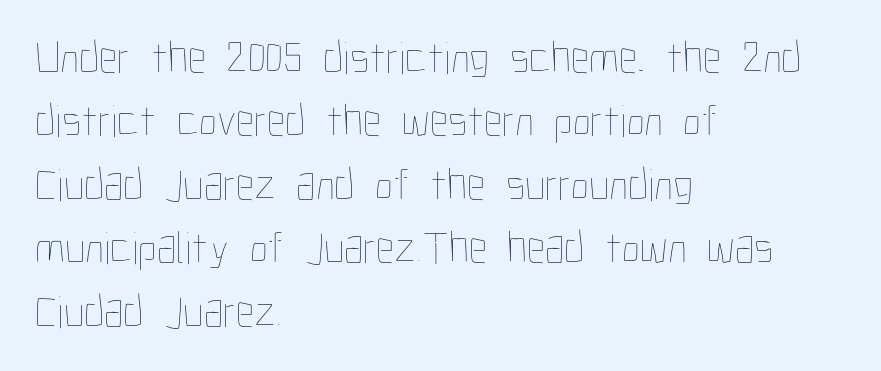
Each word holds together tightly as a unit, with standard inter-letter gaps. Regular leading. This sample uses an upright cut, with every glyph sitting square on the baseline. No letter is thick-stroked: the sample isn't bold. Plain, unruled lines of type.
